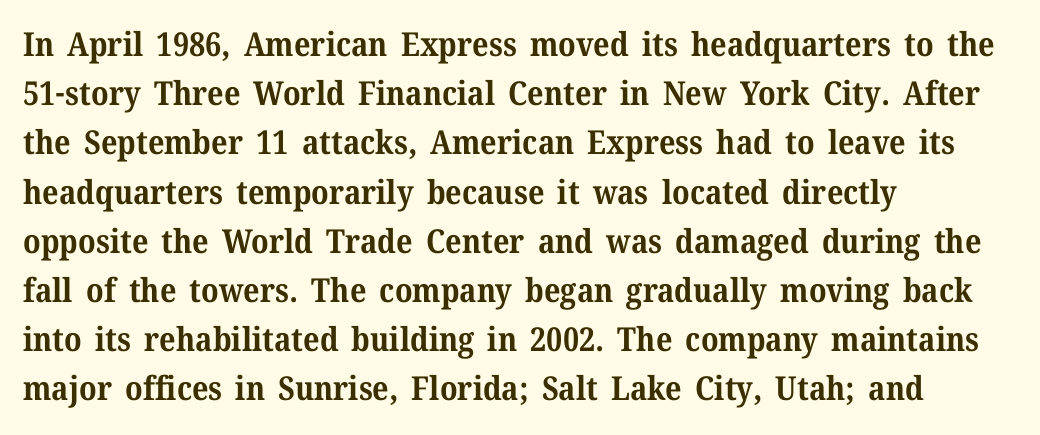
I'd describe the lettering as bold — thick and assertive. Spacing verdict: proportional, widths tailored to each character. Typeset ragged right — the left edge is the straight one. Default kerning and tracking; the words read as compact shapes.
